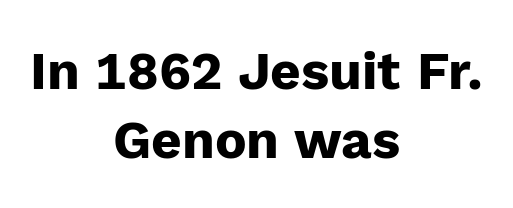
The image shows 53 px heavy sans-serif type, upright; set centered, normal line spacing (1.31x), normal letter spacing, not underlined; low stroke contrast and a medium x-height.
